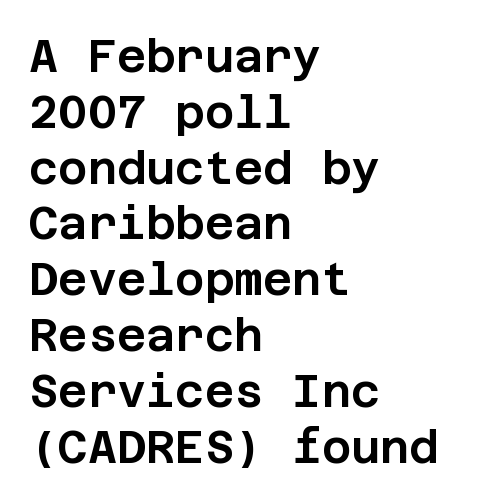
Characters follow at the spacing the type designer built in. The text was rendered using a sans face with plain stroke endings. Notice how the passage keeps a crisp vertical edge on the left only. Any mark beneath the type? The region is blank. Designer's note — italics off, roman on.
